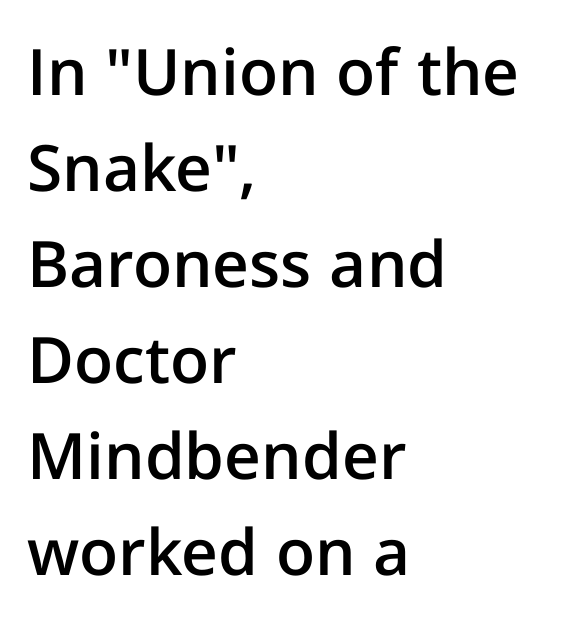
Q: Is the text bold? A: Semi-bold.
Q: Is the text italic (slanted)? A: No, it is upright.
Q: Is the typeface a serif or a sans-serif typeface? A: Sans-serif.
Q: Is the text underlined? A: No.
Q: How is the paragraph aligned? A: Left-aligned.
Q: Is the spacing between letters normal or unusually wide? A: Normal.
Q: Is the spacing between lines tight, normal or loose? A: Normal.
Q: Width (condensed, normal, or wide)? A: Normal.
Q: Stroke contrast? A: Low.
Q: x-height? A: Medium.
Q: Monospaced? A: No.
